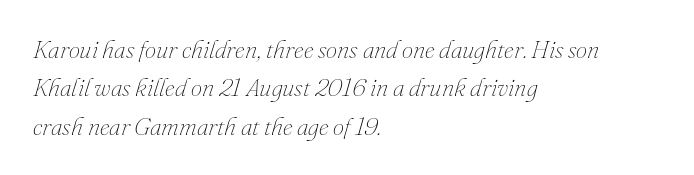
{"italic": "yes", "lean": "right", "slant_degrees": 16, "bold": "no", "underline": "no", "align": "left", "line_spacing": "normal", "line_spacing_ratio": 1.54, "letter_spacing": "normal", "letter_spacing_em": 0.0, "glyph_px": 25}
